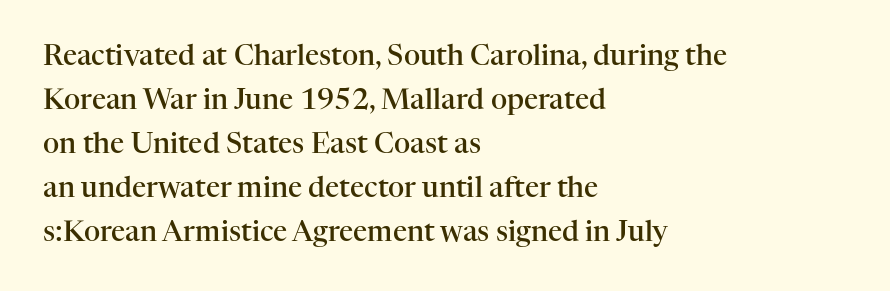
{"serif": "yes", "italic": "no", "bold": "semi", "weight": "semibold", "width": "normal", "stroke_contrast": "high", "x_height": "medium", "monospaced": "no", "underline": "no", "align": "left", "line_spacing": "normal", "line_spacing_ratio": 1.57, "letter_spacing": "normal", "letter_spacing_em": 0.0, "glyph_px": 28}
